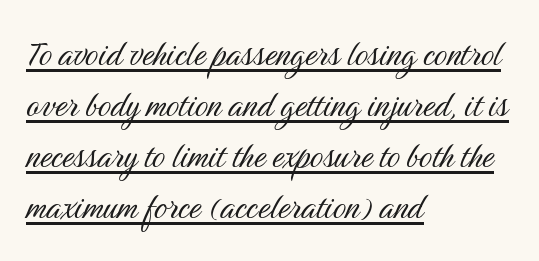
Q: Is the text bold? A: No.
Q: Is the text italic (slanted)? A: Yes.
Q: Is the typeface a serif or a sans-serif typeface? A: Sans-serif.
Q: Is the text underlined? A: Yes.
Q: How is the paragraph aligned? A: Left-aligned.
Q: Is the spacing between letters normal or unusually wide? A: Normal.
Q: Width (condensed, normal, or wide)? A: Condensed.
Q: Stroke contrast? A: Medium.
Q: x-height? A: Medium.
Q: Monospaced? A: No.
